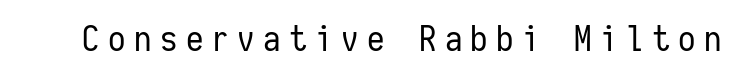
{"serif": "no", "italic": "no", "bold": "no", "weight": "regular", "width": "condensed", "stroke_contrast": "low", "x_height": "medium", "monospaced": "yes", "underline": "no", "letter_spacing": "wide", "letter_spacing_em": 0.24, "glyph_px": 35}
